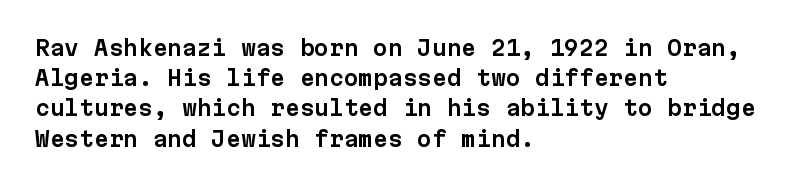
The image shows 21 px text type, upright; set left-aligned, normal line spacing (1.44x), normal letter spacing, not underlined.
